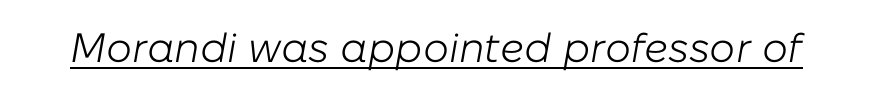
Q: Is the text bold? A: No.
Q: Is the text italic (slanted)? A: Yes, it leans right by about 10 degrees.
Q: Is the text underlined? A: Yes.
Q: Is the spacing between letters normal or unusually wide? A: Normal.
Q: Width (condensed, normal, or wide)? A: Normal.
Q: Stroke contrast? A: Low.
Q: x-height? A: Medium.
Q: Monospaced? A: No.
